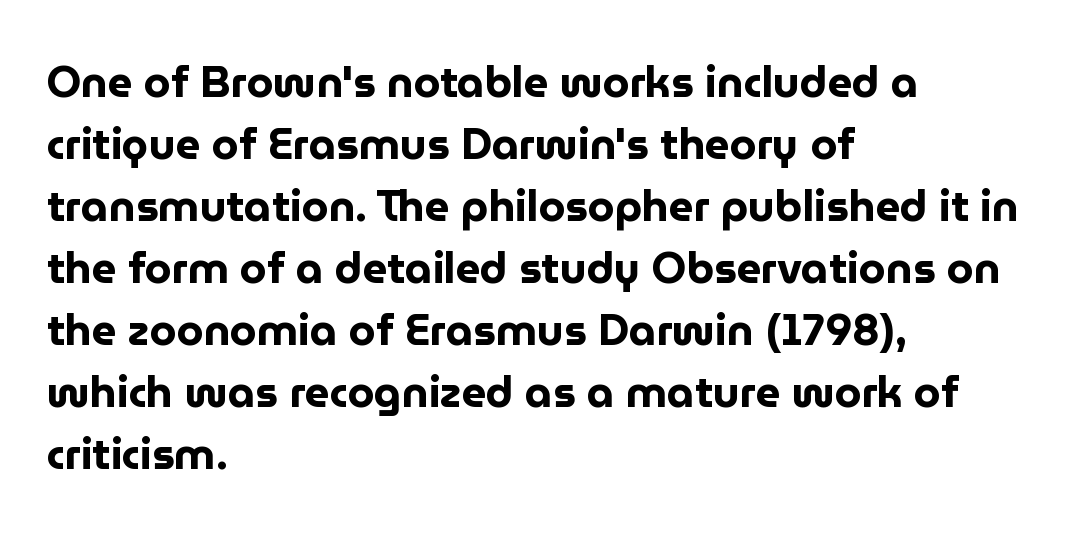
{"serif": "no", "italic": "no", "bold": "yes", "weight": "bold", "width": "normal", "stroke_contrast": "low", "x_height": "medium", "monospaced": "no", "underline": "no", "align": "left", "line_spacing": "normal", "line_spacing_ratio": 1.44, "letter_spacing": "normal", "letter_spacing_em": 0.0, "glyph_px": 43}
